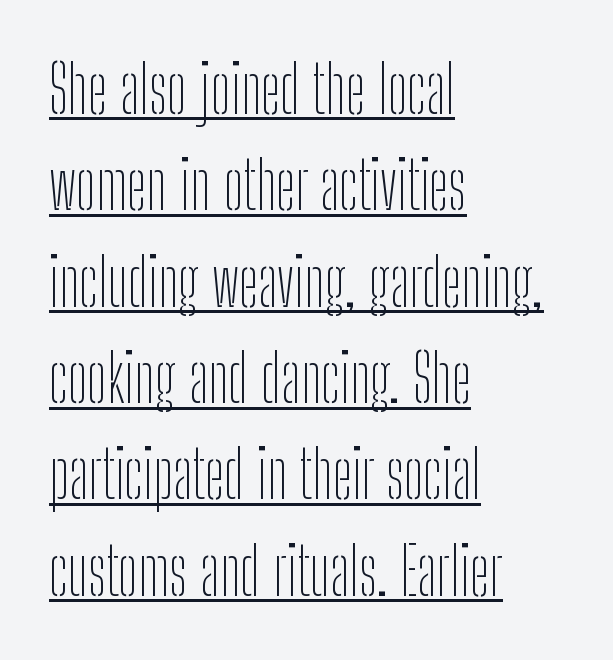
Italic? Not at all — the glyphs are vertical. The face used here is proportionally spaced, like ordinary book or web type. The weight would be labelled regular, book, light, or lighter still. The paragraph shown leans on its left margin.
